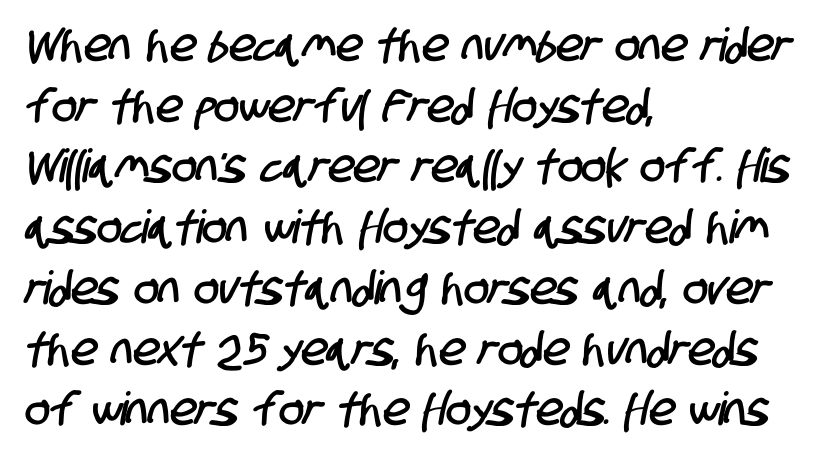
Q: Is the typeface a serif or a sans-serif typeface? A: Sans-serif.
Q: Is the text underlined? A: No.
Q: How is the paragraph aligned? A: Left-aligned.
Q: Is the spacing between letters normal or unusually wide? A: Normal.
Q: Is the spacing between lines tight, normal or loose? A: Normal.
Q: Width (condensed, normal, or wide)? A: Condensed.
Q: Stroke contrast? A: Low.
Q: x-height? A: Large.
Q: Monospaced? A: No.
